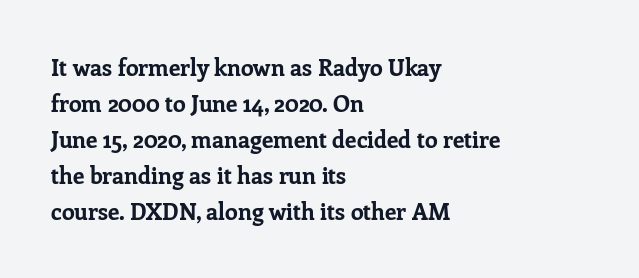
{"italic": "no", "bold": "yes", "underline": "no", "align": "left", "line_spacing": "normal", "line_spacing_ratio": 1.57, "letter_spacing": "normal", "letter_spacing_em": 0.0, "glyph_px": 23}
